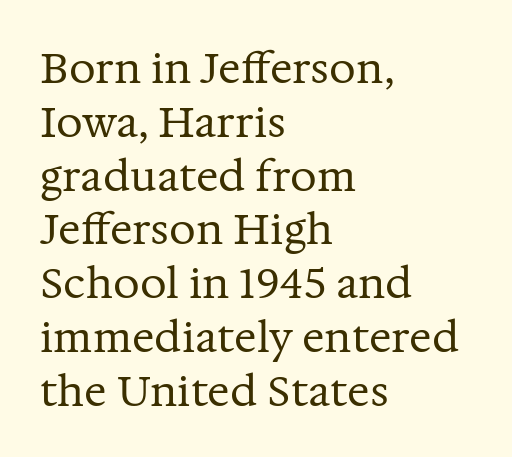
{"serif": "yes", "italic": "no", "bold": "no", "weight": "regular", "width": "normal", "stroke_contrast": "medium", "x_height": "medium", "monospaced": "no", "underline": "no", "align": "left", "line_spacing": "normal", "line_spacing_ratio": 1.28, "letter_spacing": "normal", "letter_spacing_em": 0.0, "glyph_px": 42}
